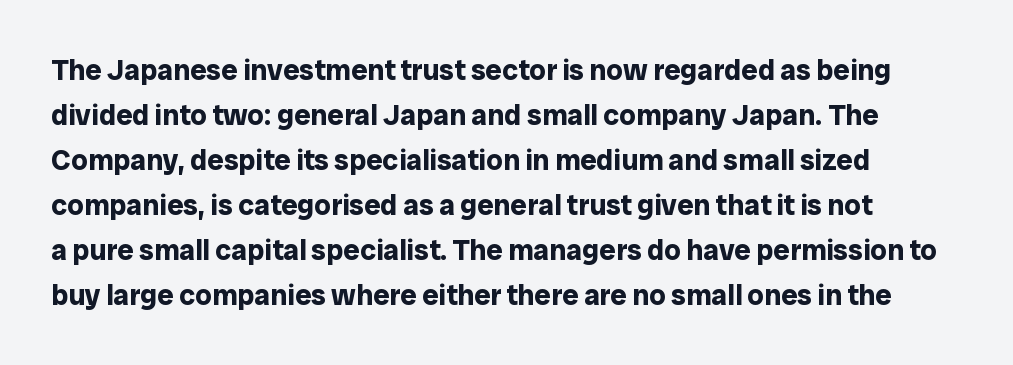
Descenders are the only things crossing below the line. Is the block centered? No — it sits flush against the left margin. Ordinary non-slanted type is in use. The lines sit at an ordinary, default distance from one another. Characters follow at the spacing the type designer built in.
